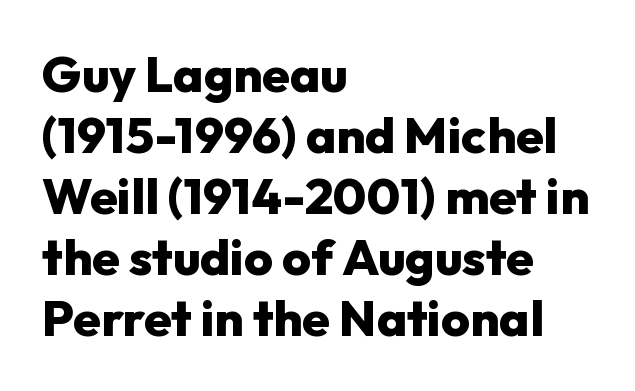
The image shows 50 px heavy sans-serif type, upright; set left-aligned, line spacing 1.22x, normal letter spacing, not underlined; low stroke contrast and a medium x-height.
